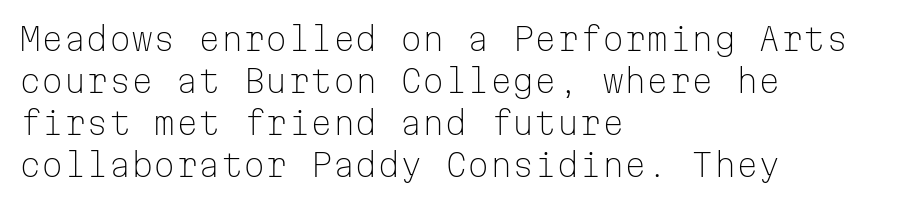
The image shows 32 px light sans-serif type, upright, monospaced; set left-aligned, normal line spacing (1.31x), normal letter spacing, not underlined; low stroke contrast and a medium x-height.
